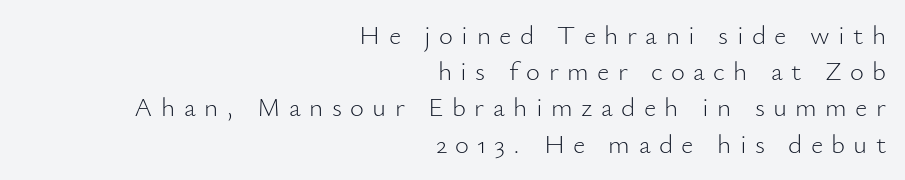
Descender tails drop into unmarked territory. The space between consecutive lines is moderate. Compared with a flush-left layout, this one pins lines to the opposite, right side. It's the straight-up-and-down kind of type.
